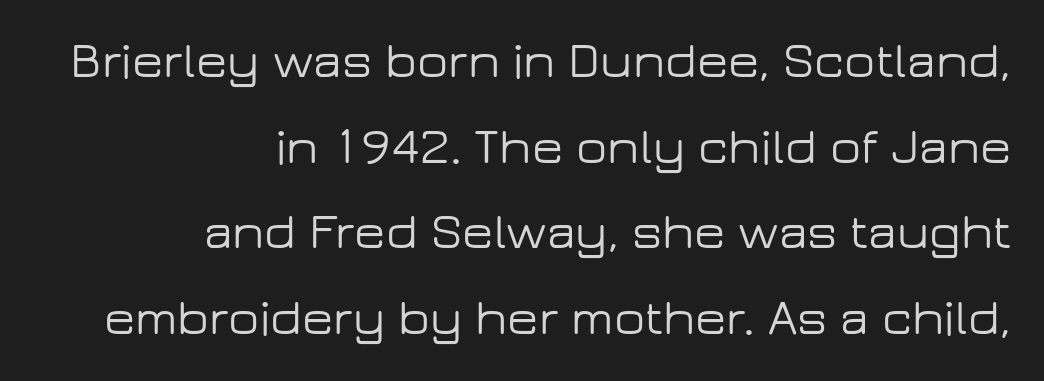
Q: Is the text italic (slanted)? A: No, it is upright.
Q: Is the typeface a serif or a sans-serif typeface? A: Sans-serif.
Q: Is the text underlined? A: No.
Q: How is the paragraph aligned? A: Right-aligned.
Q: Is the spacing between letters normal or unusually wide? A: Normal.
Q: Is the spacing between lines tight, normal or loose? A: Normal.
Q: Width (condensed, normal, or wide)? A: Wide.
Q: Stroke contrast? A: Low.
Q: x-height? A: Medium.
Q: Monospaced? A: No.
